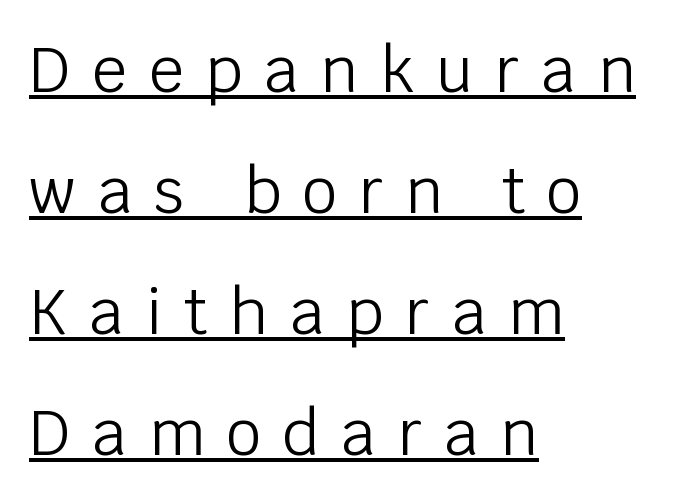
{"serif": "no", "italic": "no", "bold": "no", "weight": "light", "width": "normal", "stroke_contrast": "low", "x_height": "large", "monospaced": "no", "underline": "yes", "align": "left", "line_spacing": "loose", "line_spacing_ratio": 1.95, "letter_spacing": "wide", "letter_spacing_em": 0.35, "glyph_px": 62}
